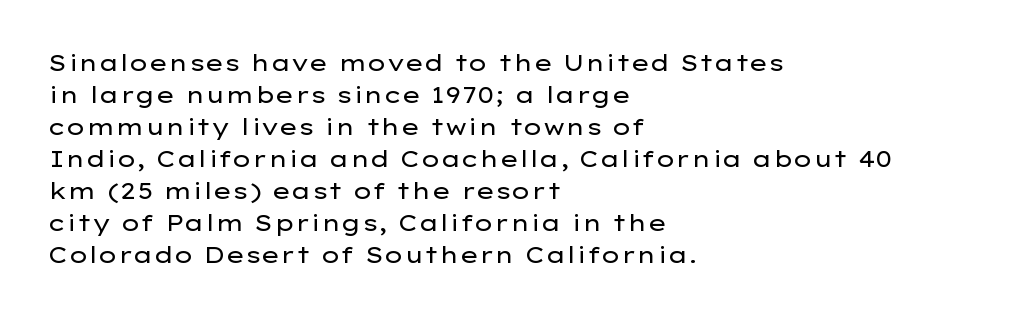
{"italic": "no", "bold": "no", "underline": "no", "align": "left", "line_spacing": "normal", "line_spacing_ratio": 1.39, "letter_spacing": "normal", "letter_spacing_em": 0.0, "glyph_px": 23}
